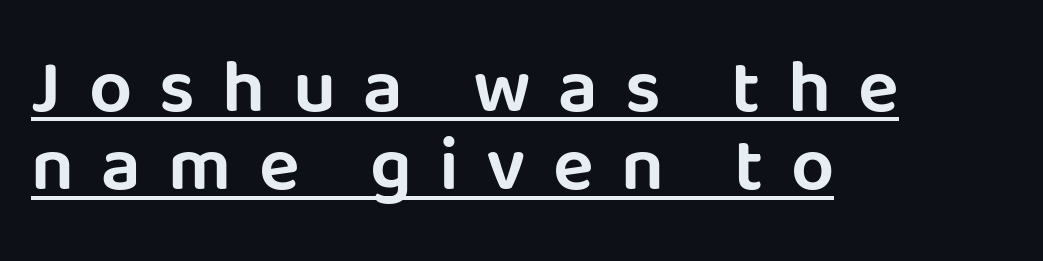
Reading down the column, the eye jumps only a short way to each next line. Is there any slant? The stems are plumb. In terms of letterspacing, this is a distinctly airy, spread setting. Stroke terminals: plain, sans-serif. Underlined type. The face used here is proportionally spaced, like ordinary book or web type.
